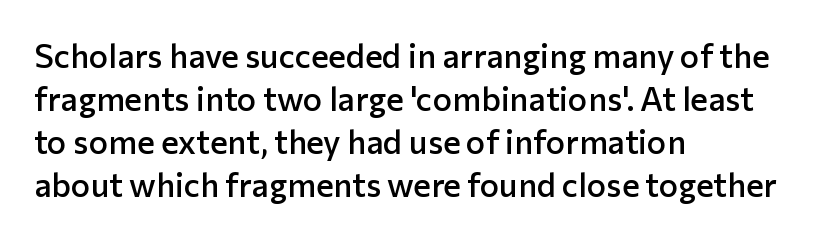
The image shows 33 px semibold sans-serif type, upright; set left-aligned, normal line spacing (1.3x), normal letter spacing, not underlined; low stroke contrast and a medium x-height.
